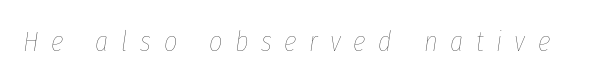
The image shows 29 px thin, condensed type, italic (leaning right); set unusually wide letter spacing (+0.43 em), not underlined; low stroke contrast and a medium x-height.
